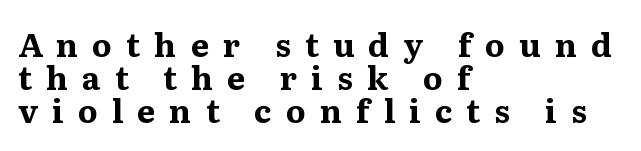
{"serif": "yes", "italic": "no", "bold": "yes", "weight": "bold", "width": "normal", "stroke_contrast": "medium", "x_height": "medium", "monospaced": "no", "underline": "no", "align": "left", "line_spacing": "tight", "line_spacing_ratio": 1.03, "letter_spacing": "wide", "letter_spacing_em": 0.44, "glyph_px": 32}
